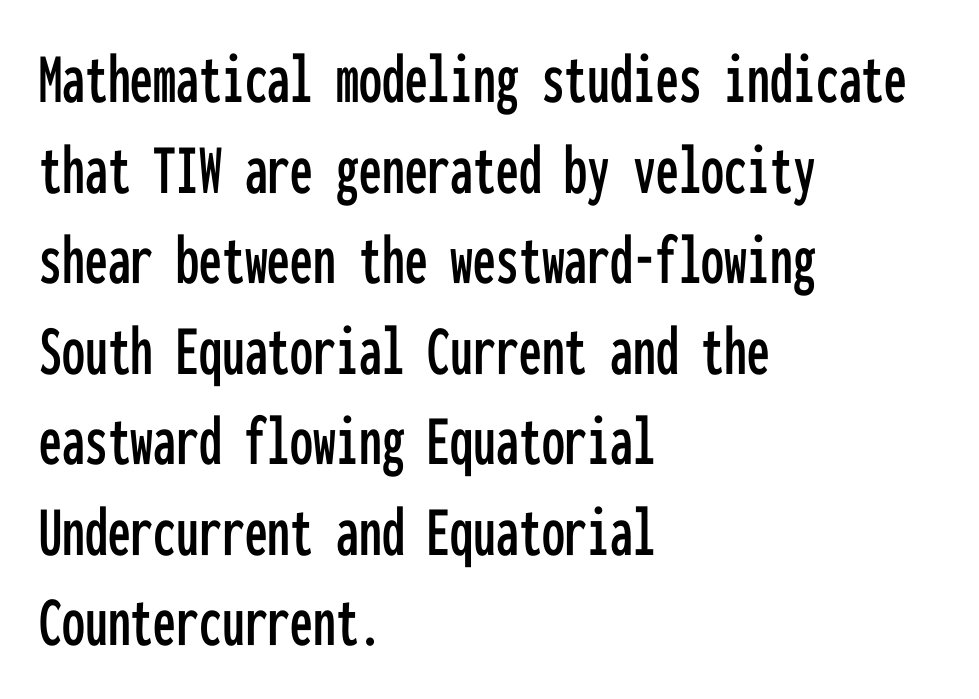
{"serif": "no", "italic": "no", "width": "condensed", "stroke_contrast": "low", "x_height": "medium", "monospaced": "yes", "underline": "no", "align": "left", "line_spacing_ratio": 1.24, "letter_spacing": "normal", "letter_spacing_em": 0.0, "glyph_px": 73}
